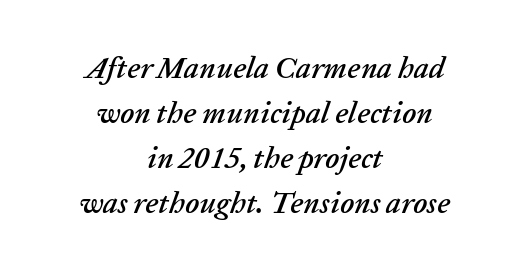
These lines are rendered in a variable-pitch font. Layout note: lines centered. The space directly below the letters is spotless. The tracking reads as untouched default to a designer's eye. The font's italic variant was chosen for this text.
